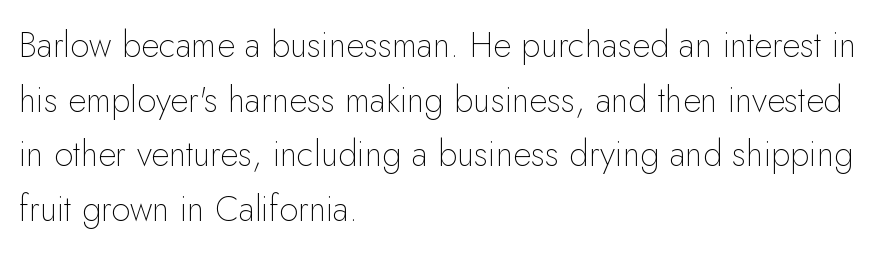
Q: Is the text bold? A: No.
Q: Is the text italic (slanted)? A: No, it is upright.
Q: Is the typeface a serif or a sans-serif typeface? A: Sans-serif.
Q: Is the text underlined? A: No.
Q: How is the paragraph aligned? A: Left-aligned.
Q: Is the spacing between letters normal or unusually wide? A: Normal.
Q: Is the spacing between lines tight, normal or loose? A: Normal.
Q: Width (condensed, normal, or wide)? A: Normal.
Q: Stroke contrast? A: Low.
Q: x-height? A: Small.
Q: Monospaced? A: No.
